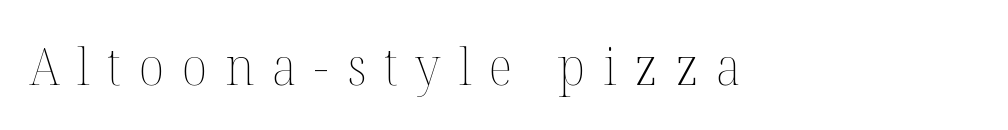
The image shows 52 px thin type, upright; set left-aligned, unusually wide letter spacing (+0.34 em), not underlined; medium stroke contrast and a medium x-height.
